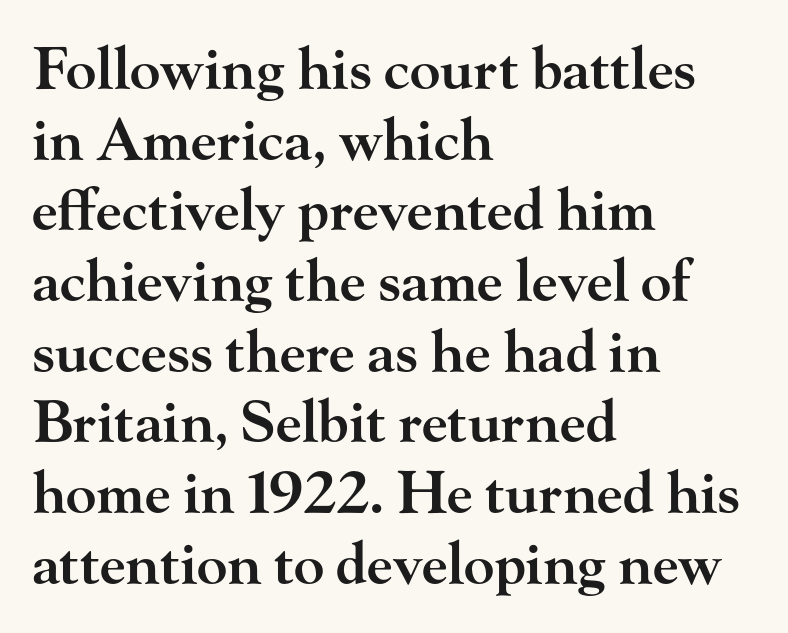
The image shows 57 px semibold, wide serif type, upright; set left-aligned, line spacing 1.24x, normal letter spacing, not underlined; high stroke contrast and a small x-height.
